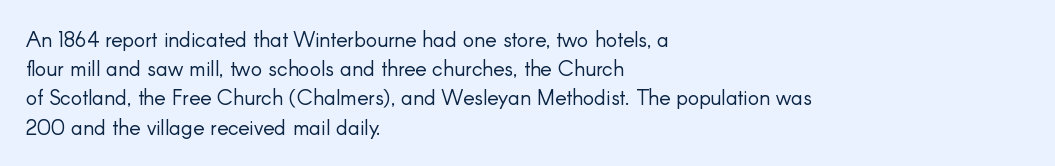
{"italic": "no", "bold": "no", "underline": "no", "align": "left", "line_spacing": "normal", "line_spacing_ratio": 1.39, "letter_spacing": "normal", "letter_spacing_em": 0.0, "glyph_px": 21}
